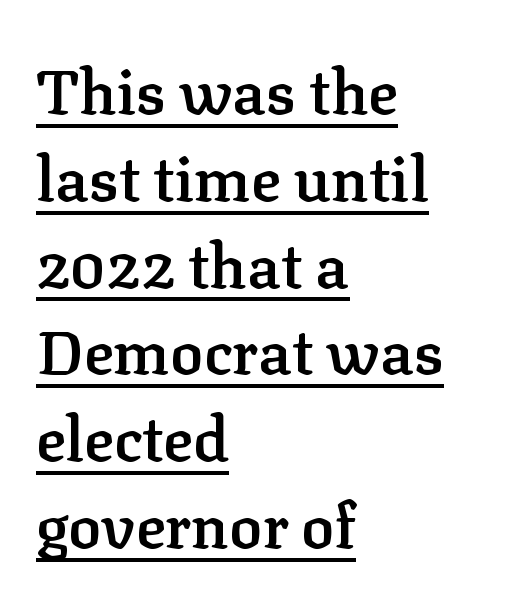
Proportional: the letters do not fall into vertical columns. The sample's only ornament is a line tracing under the words. Quick note: interline space is typical. If you drew a ruler down the left edge, every line would touch it. Glyph-to-glyph distance matches everyday printed text. Examine the stroke ends and you'll spot serifs.
